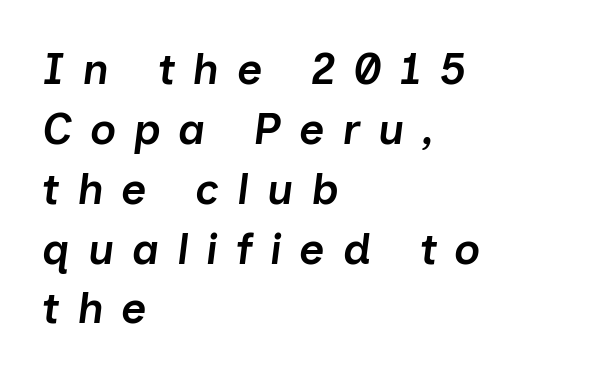
The image shows 44 px semibold type, italic (leaning right); set left-aligned, normal line spacing (1.36x), unusually wide letter spacing (+0.4 em), not underlined; low stroke contrast and a medium x-height.
